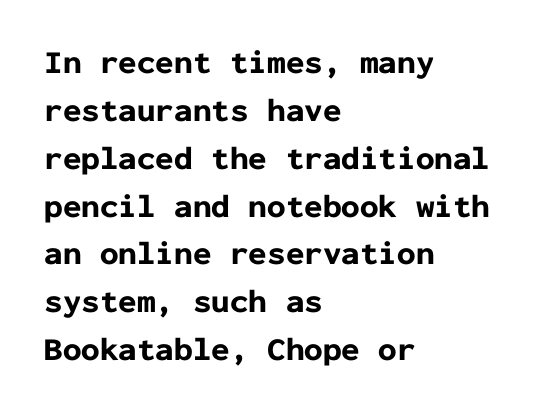
The words here are not underlined. Notice how descenders clear the ascenders below comfortably — that's standard leading. The sample has been set heavy, in full bold. Each letter, wide or thin by design, is forced into the same width here. These lines stack with their left ends in a neat column. The passage shown is typeset with a sans-serif family.
